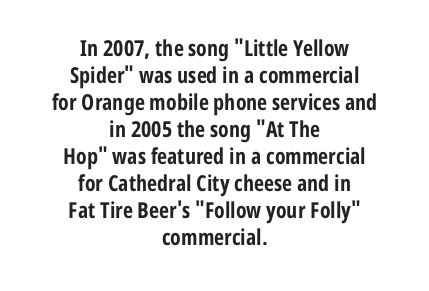
Q: Is the text bold? A: Yes.
Q: Is the text italic (slanted)? A: No, it is upright.
Q: Is the text underlined? A: No.
Q: How is the paragraph aligned? A: Centered.
Q: Is the spacing between letters normal or unusually wide? A: Normal.
